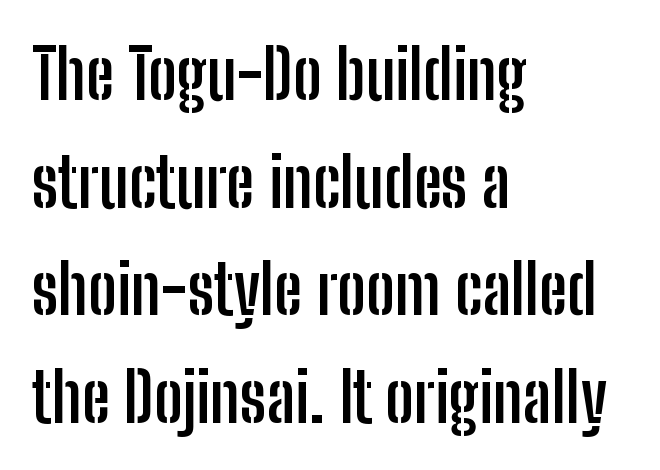
The image shows 69 px semibold, condensed sans-serif type, upright; set left-aligned, normal line spacing (1.56x), normal letter spacing, not underlined; low stroke contrast and a medium x-height.
